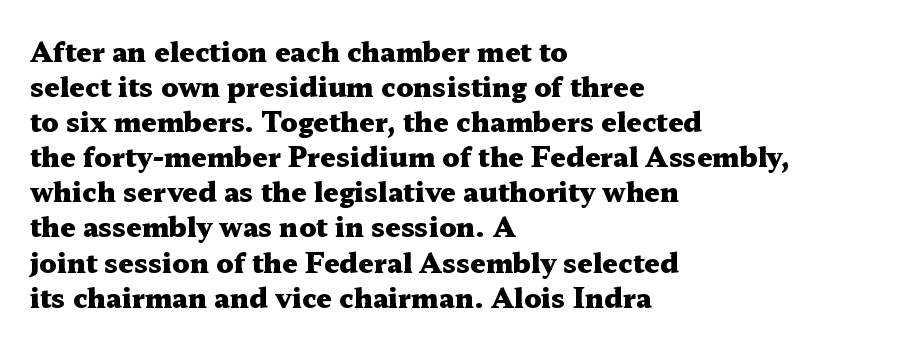
Q: Is the text bold? A: Yes.
Q: Is the text italic (slanted)? A: No, it is upright.
Q: Is the text underlined? A: No.
Q: How is the paragraph aligned? A: Left-aligned.
Q: Is the spacing between letters normal or unusually wide? A: Normal.
Q: Is the spacing between lines tight, normal or loose? A: Normal.
